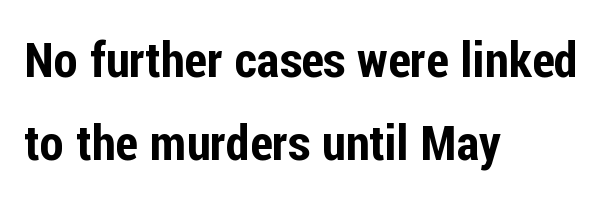
Q: Is the text italic (slanted)? A: No, it is upright.
Q: Is the typeface a serif or a sans-serif typeface? A: Sans-serif.
Q: Is the text underlined? A: No.
Q: How is the paragraph aligned? A: Left-aligned.
Q: Is the spacing between letters normal or unusually wide? A: Normal.
Q: Is the spacing between lines tight, normal or loose? A: Normal.
Q: Width (condensed, normal, or wide)? A: Condensed.
Q: Stroke contrast? A: Low.
Q: x-height? A: Medium.
Q: Monospaced? A: No.
